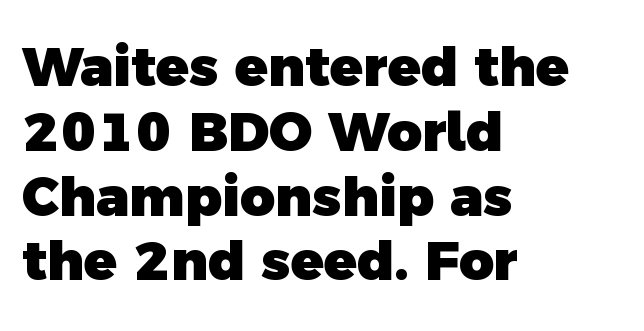
The image shows 54 px heavy sans-serif type; set left-aligned, line spacing 1.2x, normal letter spacing, not underlined; a medium x-height.
